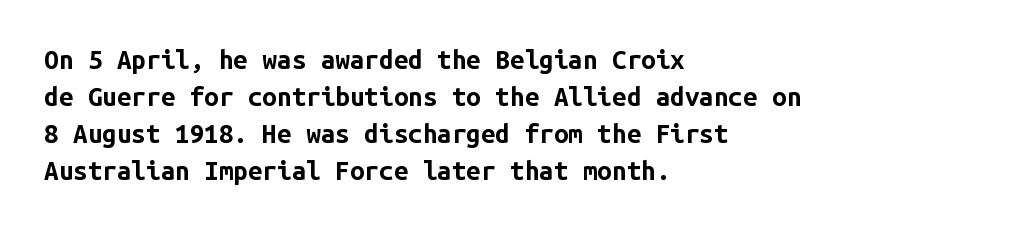
{"italic": "no", "bold": "yes", "underline": "no", "align": "left", "line_spacing": "normal", "line_spacing_ratio": 1.42, "letter_spacing": "normal", "letter_spacing_em": 0.0, "glyph_px": 26}
